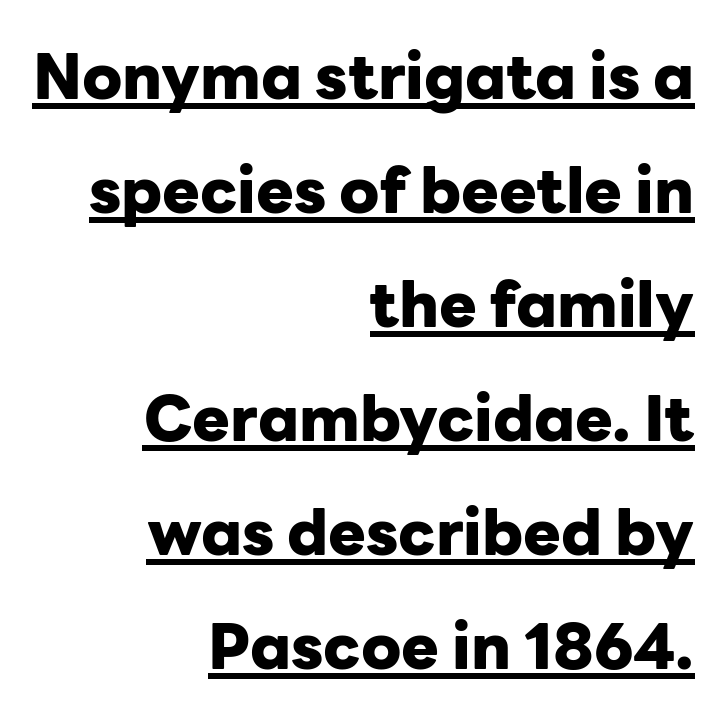
{"serif": "no", "italic": "no", "bold": "yes", "weight": "heavy", "width": "normal", "stroke_contrast": "low", "x_height": "medium", "monospaced": "no", "underline": "yes", "align": "right", "line_spacing_ratio": 1.81, "letter_spacing": "normal", "letter_spacing_em": 0.0, "glyph_px": 63}
